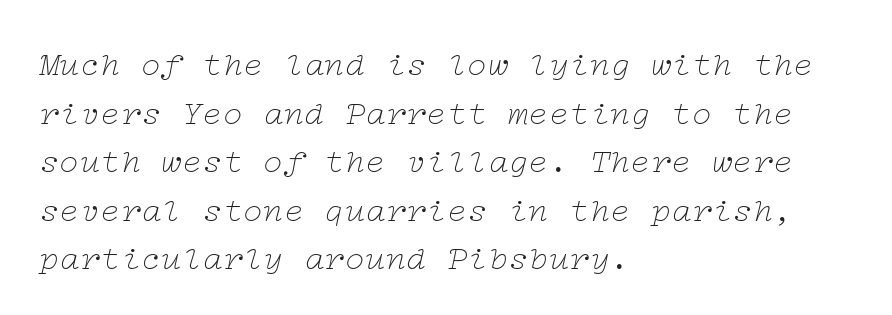
Q: Is the text bold? A: No.
Q: Is the text italic (slanted)? A: Yes, it leans right by about 12 degrees.
Q: Is the typeface a serif or a sans-serif typeface? A: Serif.
Q: Is the text underlined? A: No.
Q: How is the paragraph aligned? A: Left-aligned.
Q: Is the spacing between letters normal or unusually wide? A: Normal.
Q: Is the spacing between lines tight, normal or loose? A: Normal.
Q: Width (condensed, normal, or wide)? A: Wide.
Q: Stroke contrast? A: Low.
Q: x-height? A: Medium.
